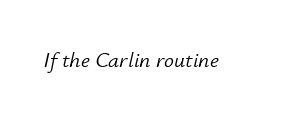
Q: Is the text bold? A: No.
Q: Is the text italic (slanted)? A: Yes, it leans right by about 12 degrees.
Q: Is the text underlined? A: No.
Q: Is the spacing between letters normal or unusually wide? A: Normal.
